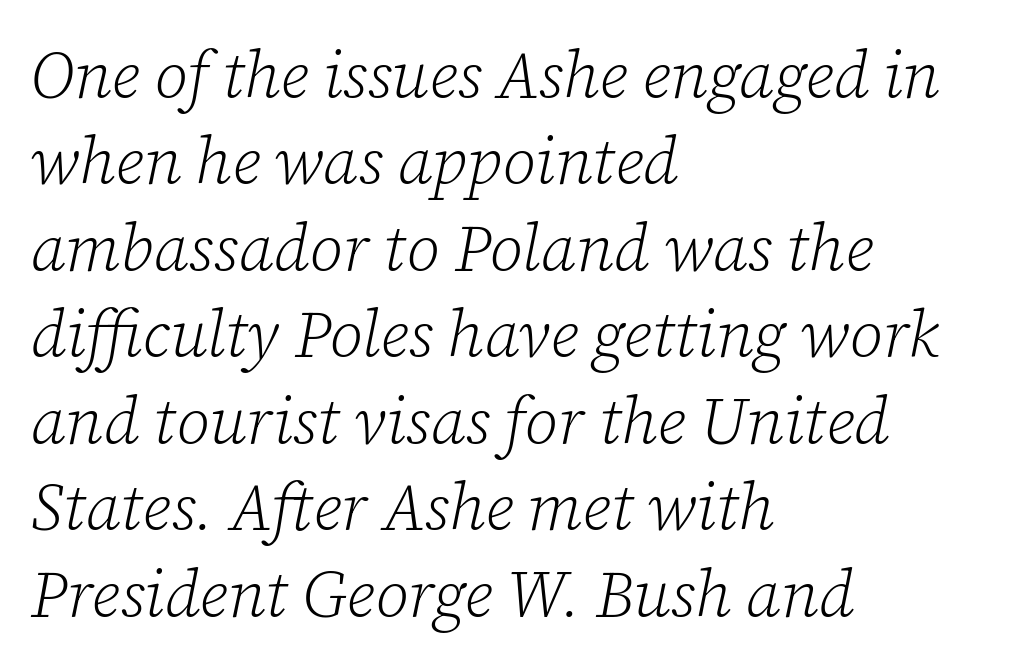
Q: Is the text bold? A: No.
Q: Is the text italic (slanted)? A: Yes, it leans right by about 12 degrees.
Q: Is the typeface a serif or a sans-serif typeface? A: Serif.
Q: Is the text underlined? A: No.
Q: How is the paragraph aligned? A: Left-aligned.
Q: Is the spacing between letters normal or unusually wide? A: Normal.
Q: Is the spacing between lines tight, normal or loose? A: Normal.
Q: Width (condensed, normal, or wide)? A: Normal.
Q: Stroke contrast? A: Low.
Q: x-height? A: Medium.
Q: Monospaced? A: No.
